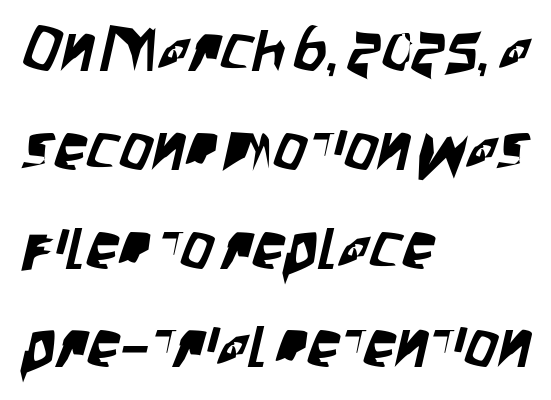
The image shows 65 px condensed sans-serif type; set left-aligned, normal line spacing (1.52x), normal letter spacing, not underlined; low stroke contrast and a large x-height.
